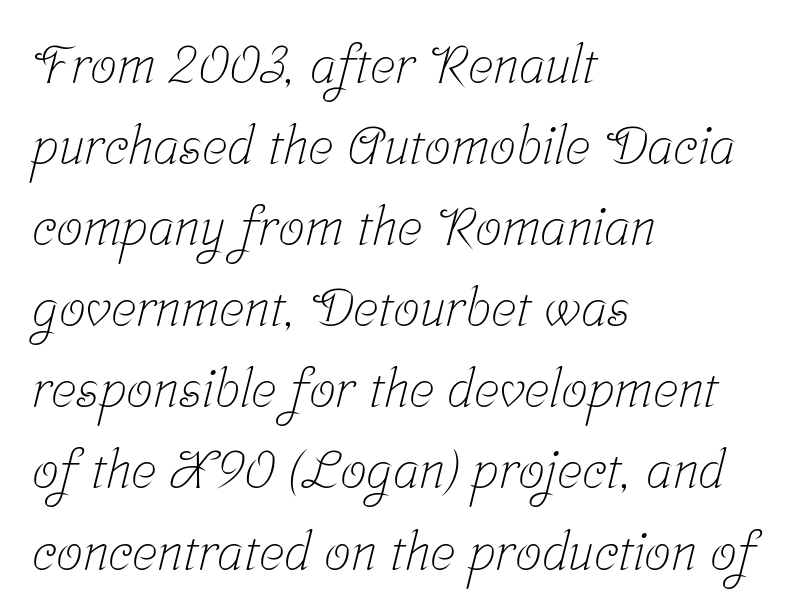
{"serif": "yes", "bold": "no", "weight": "light", "width": "condensed", "stroke_contrast": "low", "x_height": "medium", "monospaced": "no", "underline": "no", "align": "left", "line_spacing": "normal", "line_spacing_ratio": 1.53, "letter_spacing": "normal", "letter_spacing_em": 0.0, "glyph_px": 53}
